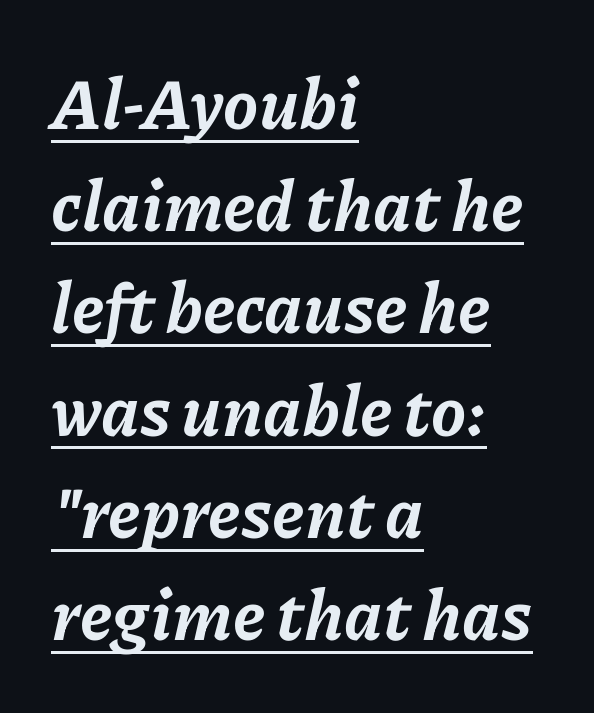
The tracking reads as untouched default to a designer's eye. Weight check: bold — yes, fully. Looking at the ascenders, they clearly lean. Regarding leading, the lines here are spaced in the standard way. The paragraph has a hard left edge and a soft right edge. Varying glyph widths throughout — classic text-font behaviour.
